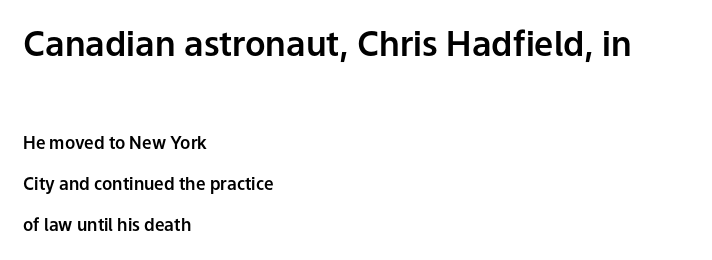
{"serif": "no", "italic": "no", "width": "normal", "stroke_contrast": "low", "x_height": "medium", "monospaced": "no", "underline": "no", "align": "left", "line_spacing": "loose", "line_spacing_ratio": 2.41, "letter_spacing": "normal", "letter_spacing_em": 0.0, "larger_block": "first", "size_ratio": 2.0, "glyph_px": 34}
